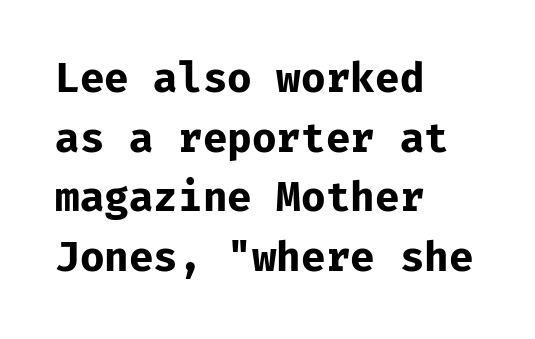
The image shows 40 px bold sans-serif type, upright; set left-aligned, normal line spacing (1.49x), normal letter spacing, not underlined; low stroke contrast and a medium x-height.
